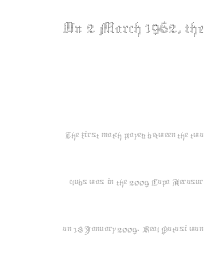
Q: Is the text bold? A: No.
Q: Is the text italic (slanted)? A: No, it is upright.
Q: Is the text underlined? A: No.
Q: How is the paragraph aligned? A: Right-aligned.
Q: Is the spacing between letters normal or unusually wide? A: Normal.
Q: Is the spacing between lines tight, normal or loose? A: Loose.
Q: Which block of text is set in a larger size, the first (top) or the second (bottom)? A: The first (top) one.
Q: Width (condensed, normal, or wide)? A: Normal.
Q: Stroke contrast? A: Medium.
Q: x-height? A: Medium.
Q: Monospaced? A: No.
